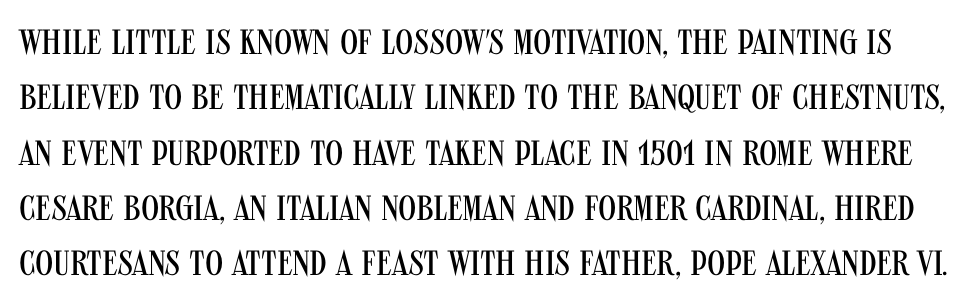
Note the varied advance widths — an 'i' is clearly narrower than an 'm'. The tracking reads as untouched default to a designer's eye. Tall strokes in this sample are plumb rather than angled. Clear beneath every line of the passage.
